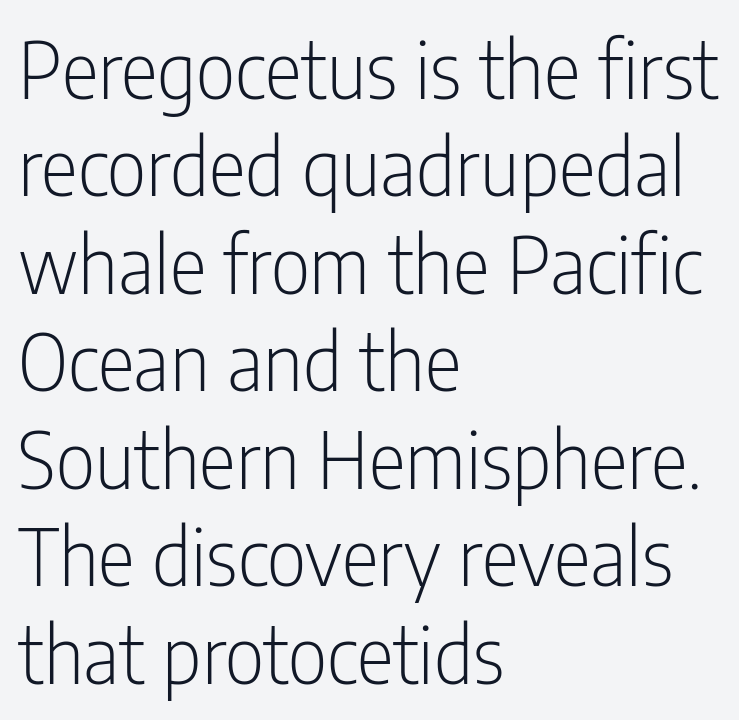
Summary of vertical rhythm: regular, with standard interline spacing. Does the copy run flush right? No — it runs flush left. Tracking here is standard; glyphs follow each other at the usual distance. Font category for this specimen: sans-serif.
